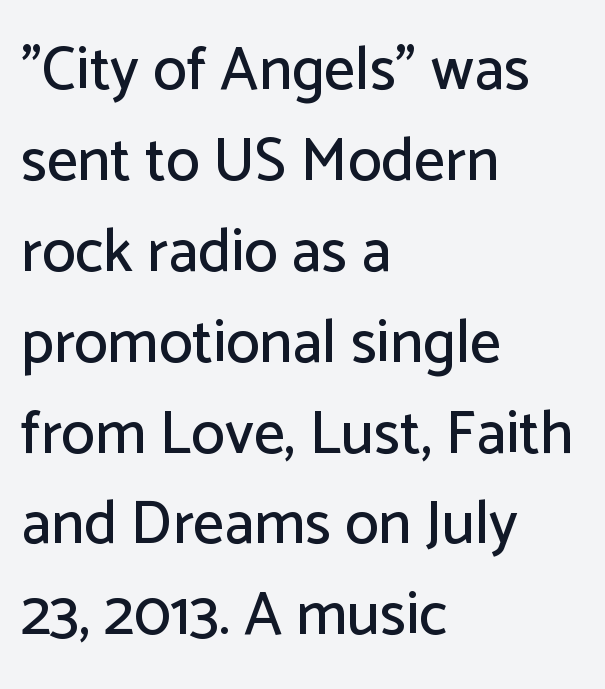
The image shows 61 px sans-serif type, upright; set left-aligned, normal line spacing (1.49x), normal letter spacing, not underlined; low stroke contrast and a medium x-height.
